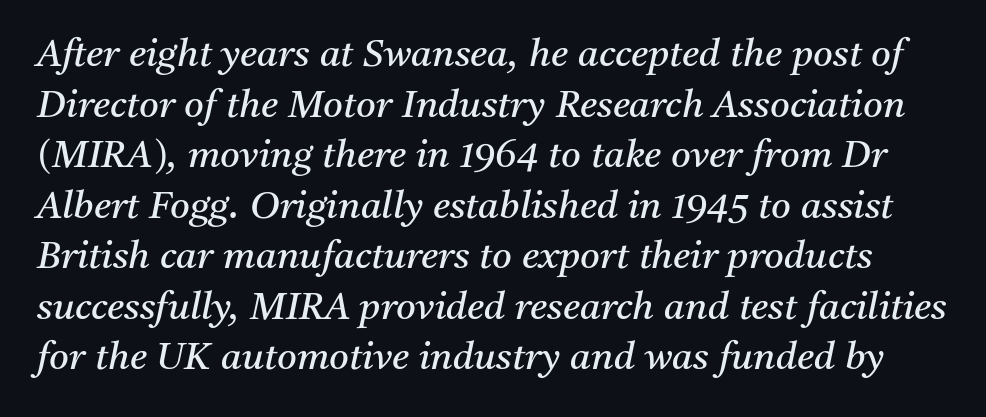
{"serif": "yes", "italic": "yes", "lean": "right", "slant_degrees": 11, "bold": "no", "weight": "regular", "width": "normal", "stroke_contrast": "medium", "x_height": "medium", "monospaced": "no", "underline": "no", "line_spacing": "normal", "line_spacing_ratio": 1.33, "letter_spacing": "normal", "letter_spacing_em": 0.0, "glyph_px": 38}
